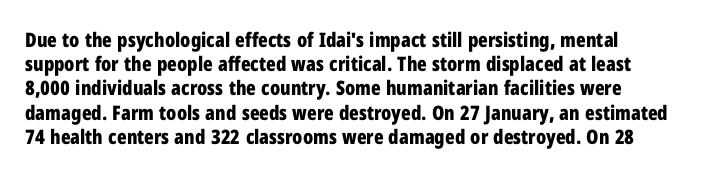
{"italic": "no", "bold": "yes", "underline": "no", "line_spacing_ratio": 1.21, "letter_spacing": "normal", "letter_spacing_em": 0.0, "glyph_px": 20}
